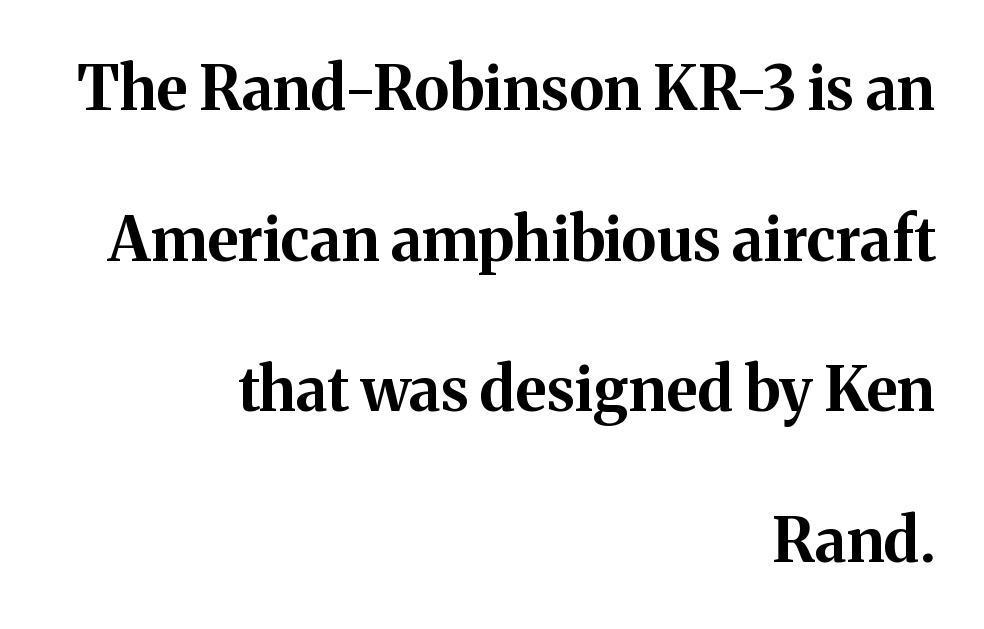
Q: Is the text bold? A: Yes.
Q: Is the text italic (slanted)? A: No, it is upright.
Q: Is the typeface a serif or a sans-serif typeface? A: Serif.
Q: Is the text underlined? A: No.
Q: How is the paragraph aligned? A: Right-aligned.
Q: Is the spacing between letters normal or unusually wide? A: Normal.
Q: Is the spacing between lines tight, normal or loose? A: Loose.
Q: Width (condensed, normal, or wide)? A: Normal.
Q: Stroke contrast? A: Medium.
Q: x-height? A: Medium.
Q: Monospaced? A: No.
